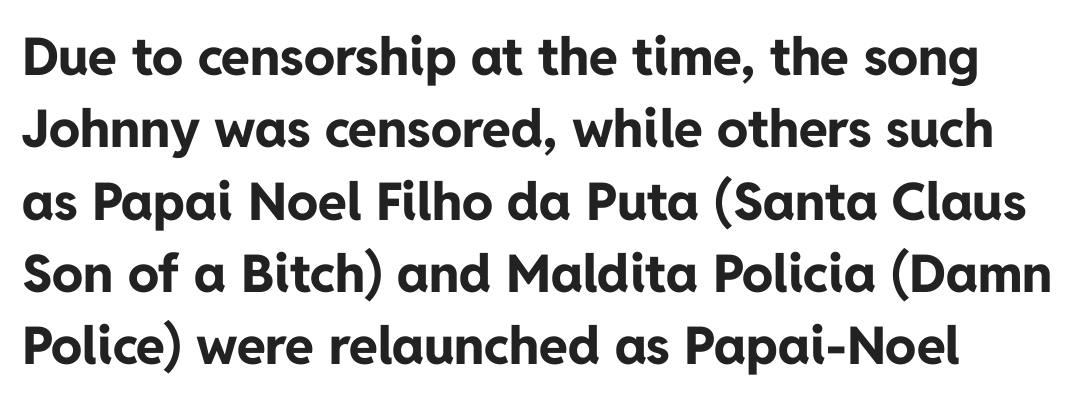
Italic? Not at all — the glyphs are vertical. Spacing verdict: proportional, widths tailored to each character. The rows are spaced the way most documents space them. In terms of letterform style, serifs are entirely absent.
